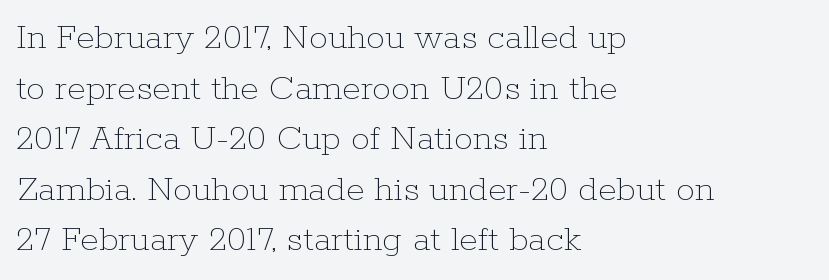
Q: Is the text bold? A: No.
Q: Is the text italic (slanted)? A: No, it is upright.
Q: Is the text underlined? A: No.
Q: How is the paragraph aligned? A: Left-aligned.
Q: Is the spacing between letters normal or unusually wide? A: Normal.
Q: Is the spacing between lines tight, normal or loose? A: Normal.
Q: Width (condensed, normal, or wide)? A: Normal.
Q: Stroke contrast? A: Low.
Q: x-height? A: Medium.
Q: Monospaced? A: No.
